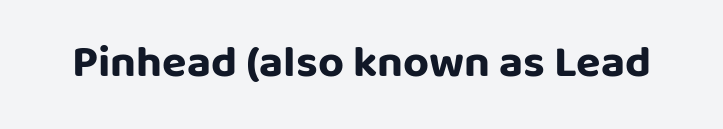
The image shows 45 px bold sans-serif type, upright; set normal letter spacing, not underlined; low stroke contrast and a large x-height.
